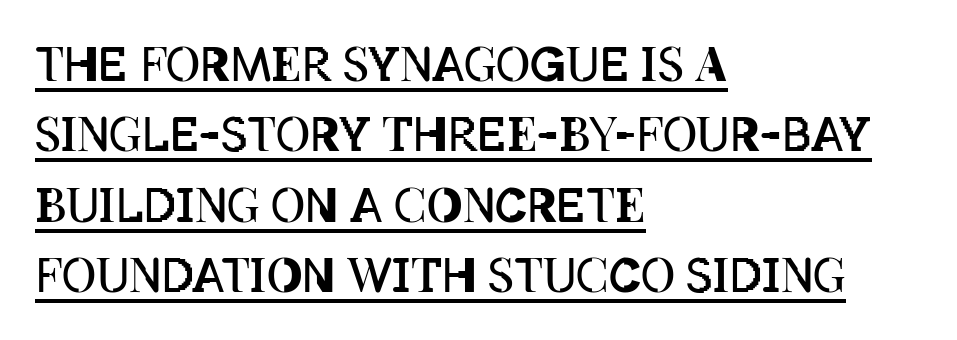
Q: Is the text bold? A: No.
Q: Is the text italic (slanted)? A: No, it is upright.
Q: Is the text underlined? A: Yes.
Q: How is the paragraph aligned? A: Left-aligned.
Q: Is the spacing between letters normal or unusually wide? A: Normal.
Q: Is the spacing between lines tight, normal or loose? A: Normal.
Q: Width (condensed, normal, or wide)? A: Condensed.
Q: Stroke contrast? A: Low.
Q: x-height? A: Large.
Q: Monospaced? A: No.
